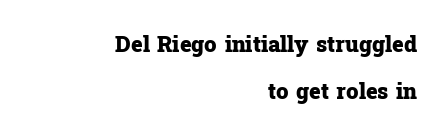
The image shows 22 px bold type, upright; set right-aligned, loose line spacing (2.12x), normal letter spacing, not underlined.
